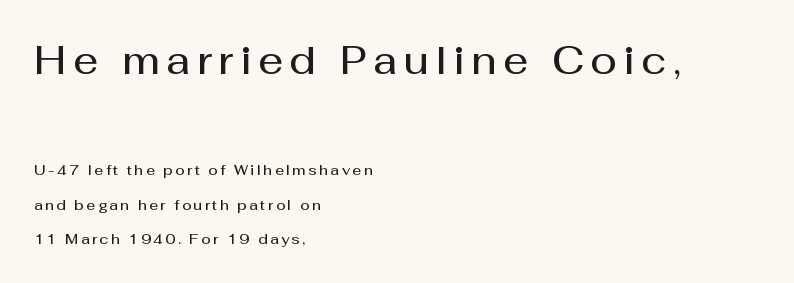
{"serif": "no", "italic": "no", "bold": "semi", "weight": "semibold", "width": "normal", "stroke_contrast": "medium", "x_height": "medium", "monospaced": "no", "underline": "no", "align": "left", "line_spacing": "loose", "line_spacing_ratio": 2.44, "larger_block": "first", "size_ratio": 2.79, "glyph_px": 39}
